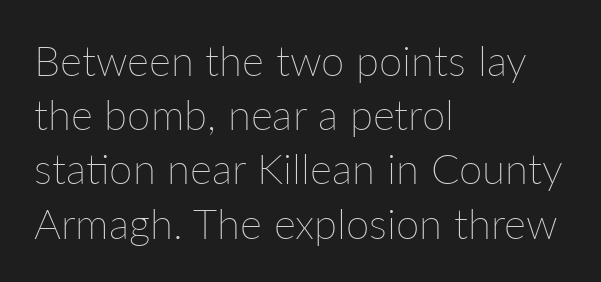
Vertical strokes here are truly vertical. Character widths vary here, with narrow letters taking less room than wide ones. Rows of type keep a routine distance in the vertical direction. Nothing unusual about the tracking: characters are spaced as the font intends.
